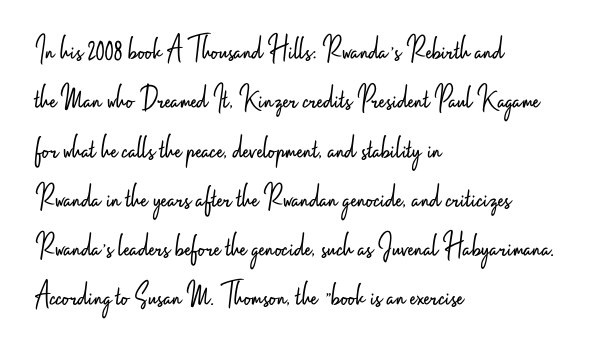
{"serif": "no", "bold": "no", "weight": "light", "width": "condensed", "stroke_contrast": "low", "x_height": "small", "monospaced": "no", "underline": "no", "align": "left", "line_spacing": "normal", "line_spacing_ratio": 1.45, "letter_spacing": "normal", "letter_spacing_em": 0.0, "glyph_px": 34}
